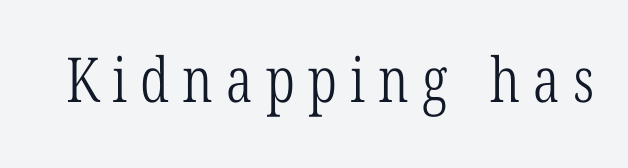
Q: Is the text bold? A: No.
Q: Is the text italic (slanted)? A: No, it is upright.
Q: Is the typeface a serif or a sans-serif typeface? A: Serif.
Q: Is the text underlined? A: No.
Q: Is the spacing between letters normal or unusually wide? A: Unusually wide.
Q: Width (condensed, normal, or wide)? A: Condensed.
Q: Stroke contrast? A: Low.
Q: x-height? A: Medium.
Q: Monospaced? A: No.
